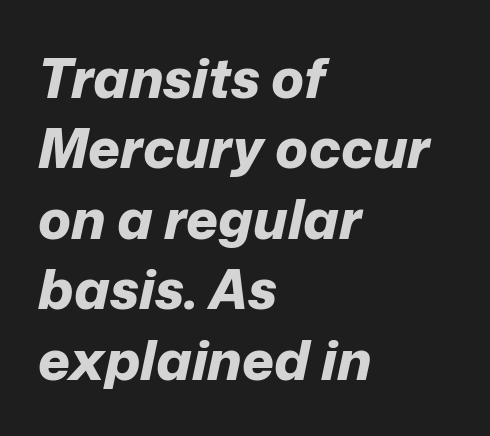
The image shows 55 px bold type, italic (leaning right); set left-aligned, normal line spacing (1.28x), normal letter spacing, not underlined; low stroke contrast and a medium x-height.
